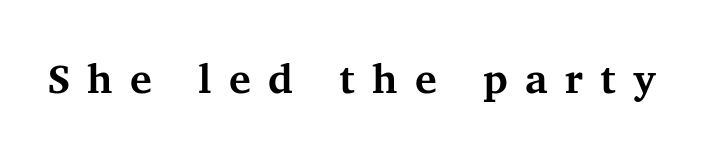
{"serif": "yes", "italic": "no", "bold": "yes", "weight": "bold", "width": "normal", "stroke_contrast": "medium", "x_height": "medium", "monospaced": "no", "underline": "no", "letter_spacing": "wide", "letter_spacing_em": 0.42, "glyph_px": 41}
